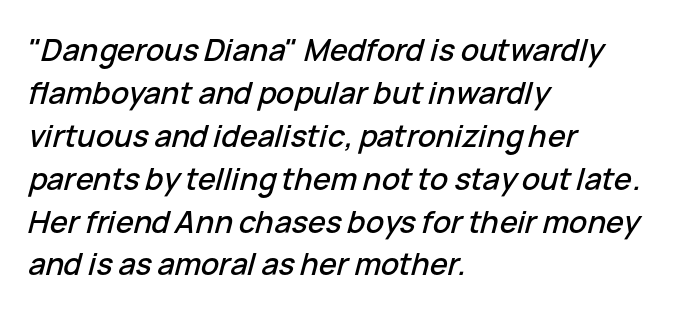
What stands out about the letter spacing? Nothing — it is the standard amount. You can tell it's italic because the verticals aren't actually vertical. The strip under each line holds only bare page. The rendering anchors every line to the left-hand side. The rendering uses a moderate line-height, typical for paragraphs. These lines are rendered in a variable-pitch font.
